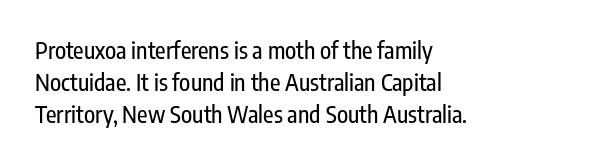
The image shows 23 px text type, upright; set left-aligned, normal line spacing (1.39x), normal letter spacing, not underlined.
